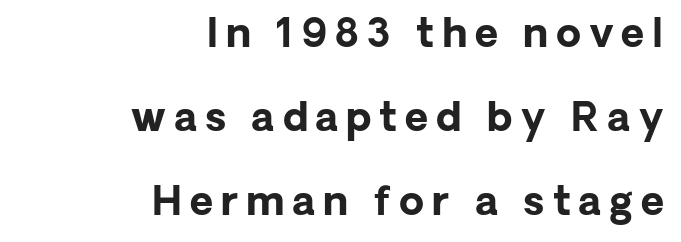
{"serif": "no", "italic": "no", "bold": "yes", "weight": "bold", "width": "normal", "stroke_contrast": "low", "x_height": "medium", "monospaced": "no", "underline": "no", "align": "right", "line_spacing": "loose", "line_spacing_ratio": 2.1, "letter_spacing": "wide", "letter_spacing_em": 0.2, "glyph_px": 40}
